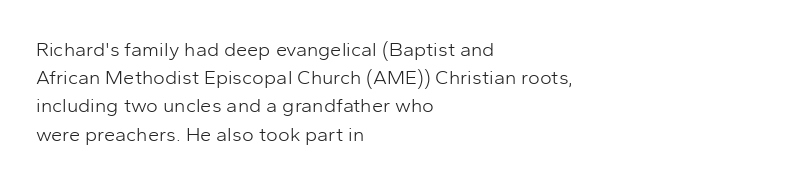
Nobody drew a line under any word here. When letters stand straight like this, we call the style roman or upright. The lines sit at an ordinary, default distance from one another. Summary of weight: not heavy and not bold.
